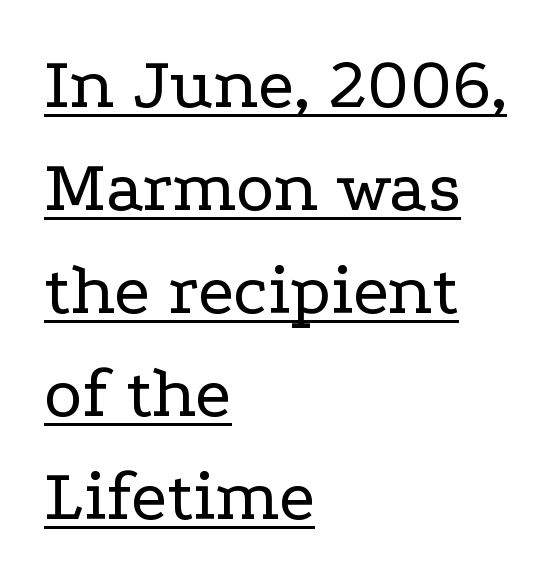
The image shows 73 px regular-weight, wide serif type, upright; set left-aligned, normal line spacing (1.41x), normal letter spacing, underlined; low stroke contrast and a medium x-height.
